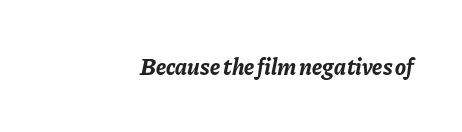
{"italic": "yes", "lean": "right", "slant_degrees": 11, "bold": "yes", "underline": "no", "letter_spacing": "normal", "letter_spacing_em": 0.0, "glyph_px": 23}
